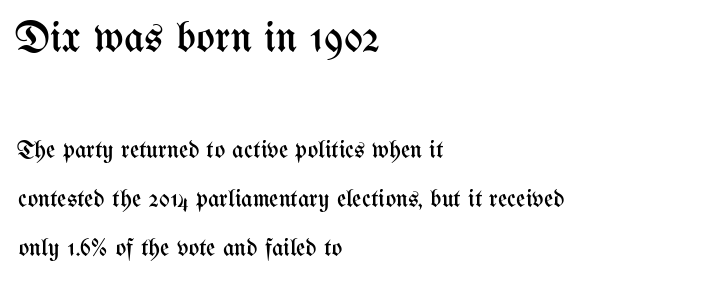
Q: Is the text bold? A: No.
Q: Is the text italic (slanted)? A: No, it is upright.
Q: Is the text underlined? A: No.
Q: How is the paragraph aligned? A: Left-aligned.
Q: Is the spacing between letters normal or unusually wide? A: Normal.
Q: Is the spacing between lines tight, normal or loose? A: Loose.
Q: Which block of text is set in a larger size, the first (top) or the second (bottom)? A: The first (top) one.
Q: Width (condensed, normal, or wide)? A: Condensed.
Q: Stroke contrast? A: Medium.
Q: x-height? A: Medium.
Q: Monospaced? A: No.
